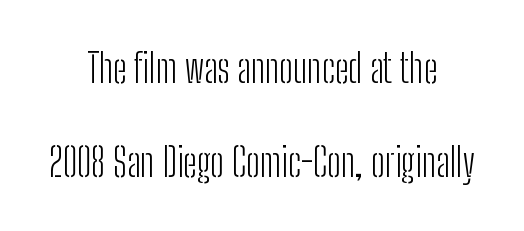
{"serif": "no", "italic": "no", "bold": "no", "weight": "light", "width": "condensed", "stroke_contrast": "low", "x_height": "medium", "monospaced": "no", "underline": "no", "align": "center", "line_spacing": "loose", "line_spacing_ratio": 2.42, "letter_spacing": "normal", "letter_spacing_em": 0.0, "glyph_px": 39}
